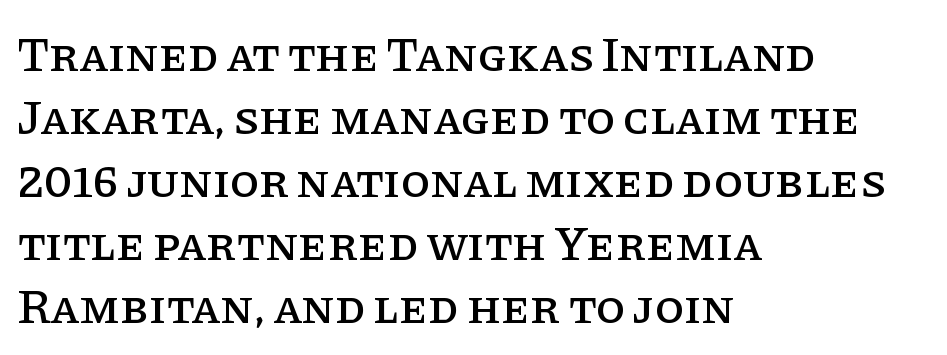
Does extra space separate the letters? No, they use regular spacing. The passage shown is typed in a proportional face where columns would drift. The block of text has a typical density, with ordinary space between rows. Left-aligned paragraph, ragged on the right. The typeface chosen for these lines features serifs.
